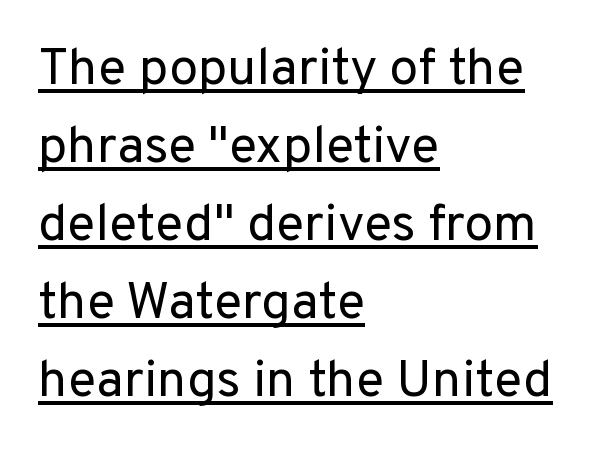
Q: Is the text bold? A: No.
Q: Is the text italic (slanted)? A: No, it is upright.
Q: Is the typeface a serif or a sans-serif typeface? A: Sans-serif.
Q: Is the text underlined? A: Yes.
Q: How is the paragraph aligned? A: Left-aligned.
Q: Is the spacing between letters normal or unusually wide? A: Normal.
Q: Is the spacing between lines tight, normal or loose? A: Normal.
Q: Width (condensed, normal, or wide)? A: Normal.
Q: Stroke contrast? A: Low.
Q: x-height? A: Medium.
Q: Monospaced? A: No.
